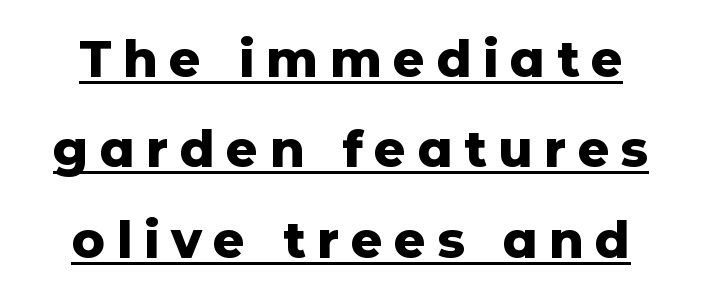
When letters stand straight like this, we call the style roman or upright. The rendering uses a bold face; every stroke is thick and dark. Letterform terminals end flat and unadorned throughout the passage. Check the space under the baseline: a stroke is drawn there.
